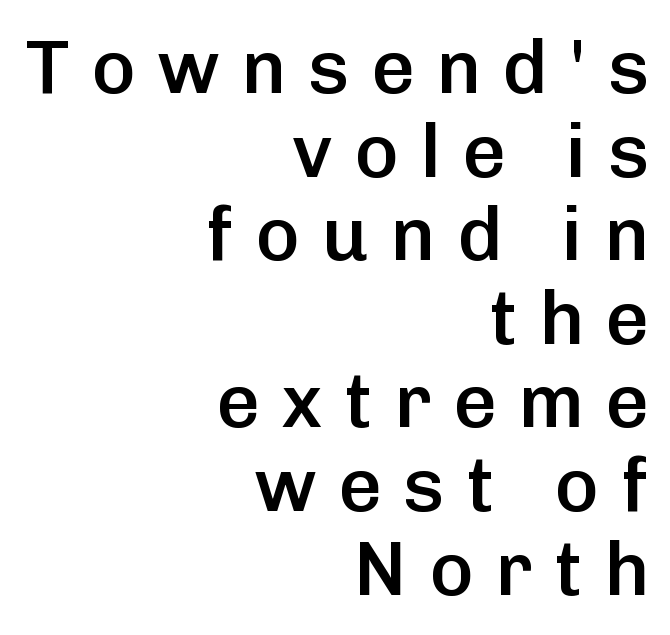
Q: Is the text bold? A: Semi-bold.
Q: Is the text italic (slanted)? A: No, it is upright.
Q: Is the typeface a serif or a sans-serif typeface? A: Sans-serif.
Q: Is the text underlined? A: No.
Q: How is the paragraph aligned? A: Right-aligned.
Q: Is the spacing between letters normal or unusually wide? A: Unusually wide.
Q: Is the spacing between lines tight, normal or loose? A: Tight.
Q: Width (condensed, normal, or wide)? A: Normal.
Q: Stroke contrast? A: Low.
Q: x-height? A: Medium.
Q: Monospaced? A: No.
